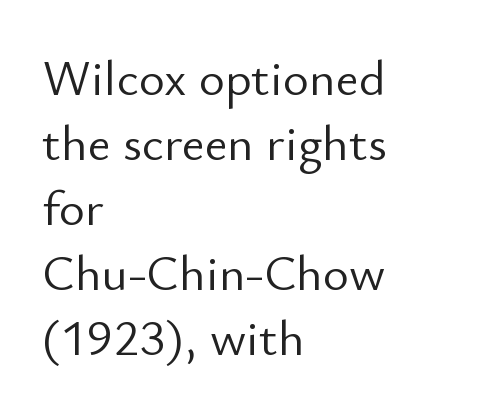
A normal amount of white space separates one row of letters from the next. The letters stand upright; this is a roman face. Examine the stroke ends and you'll find no serifs. Honestly, there is no underline to notice here at all. Summary of weight: not heavy and not bold.
